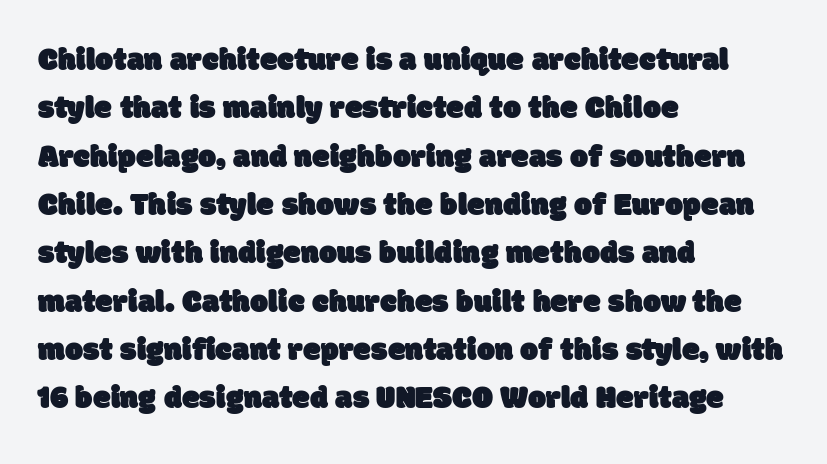
The image shows 32 px sans-serif type; set left-aligned, normal line spacing (1.51x), normal letter spacing, not underlined; low stroke contrast and a large x-height.
